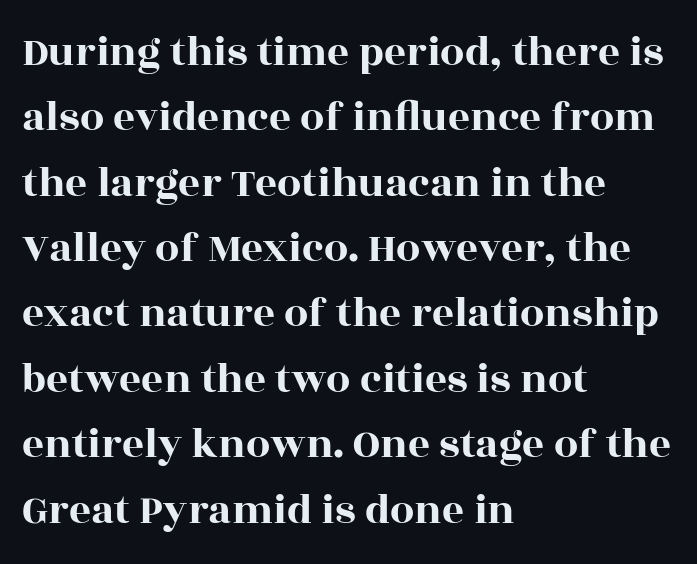
Posture: vertical. The letters advance in unequal steps, a hallmark of proportional type. The passage shown stacks its lines at a standard gap. Short and long lines alike share a common starting point at left. Students, note that the glyphs here touch the page at normal intervals. Letterform terminals end in serifs throughout the passage.
